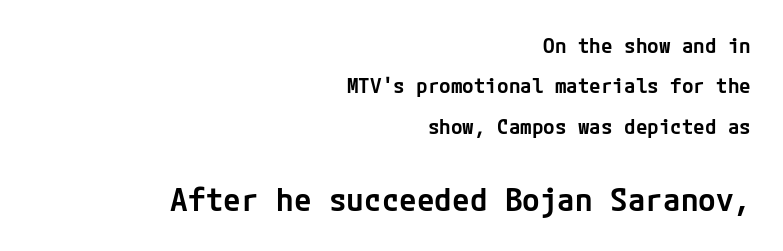
Q: Is the text bold? A: Semi-bold.
Q: Is the text italic (slanted)? A: No, it is upright.
Q: Is the typeface a serif or a sans-serif typeface? A: Sans-serif.
Q: Is the text underlined? A: No.
Q: How is the paragraph aligned? A: Right-aligned.
Q: Is the spacing between letters normal or unusually wide? A: Normal.
Q: Is the spacing between lines tight, normal or loose? A: Loose.
Q: Which block of text is set in a larger size, the first (top) or the second (bottom)? A: The second (bottom) one.
Q: Width (condensed, normal, or wide)? A: Normal.
Q: Stroke contrast? A: Low.
Q: x-height? A: Medium.
